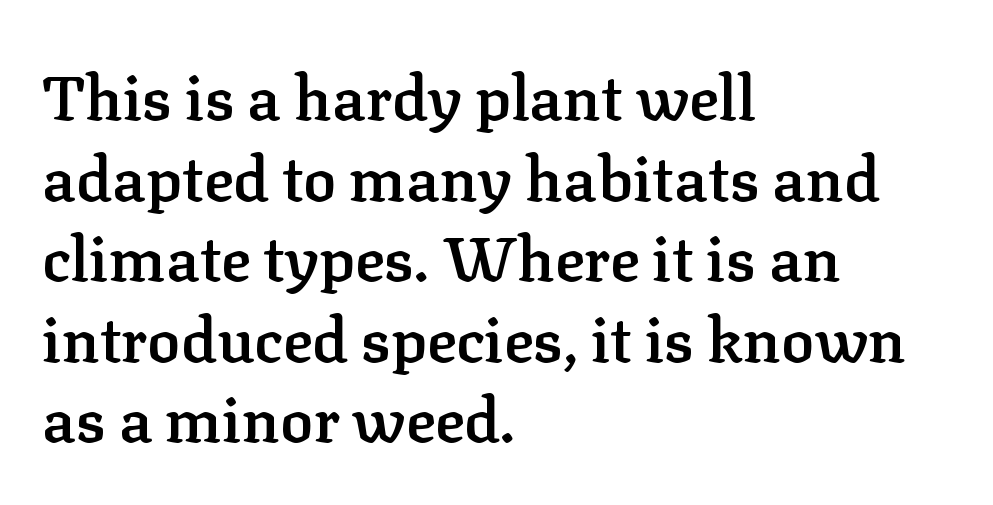
The image shows 62 px semibold serif type, upright; set left-aligned, normal line spacing (1.3x), normal letter spacing, not underlined; low stroke contrast and a medium x-height.
